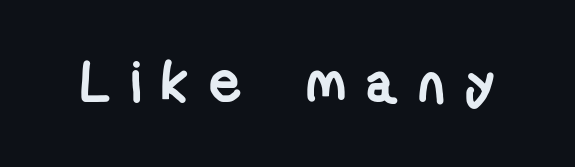
Q: Is the text bold? A: Yes.
Q: Is the typeface a serif or a sans-serif typeface? A: Sans-serif.
Q: Is the text underlined? A: No.
Q: Is the spacing between letters normal or unusually wide? A: Unusually wide.
Q: Width (condensed, normal, or wide)? A: Condensed.
Q: Stroke contrast? A: Low.
Q: x-height? A: Medium.
Q: Monospaced? A: No.
